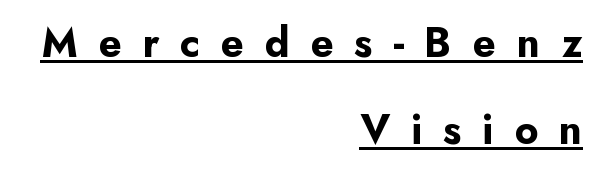
Q: Is the text bold? A: Yes.
Q: Is the text italic (slanted)? A: No, it is upright.
Q: Is the typeface a serif or a sans-serif typeface? A: Sans-serif.
Q: Is the text underlined? A: Yes.
Q: How is the paragraph aligned? A: Right-aligned.
Q: Is the spacing between letters normal or unusually wide? A: Unusually wide.
Q: Is the spacing between lines tight, normal or loose? A: Loose.
Q: Width (condensed, normal, or wide)? A: Normal.
Q: Stroke contrast? A: Low.
Q: x-height? A: Small.
Q: Monospaced? A: No.
